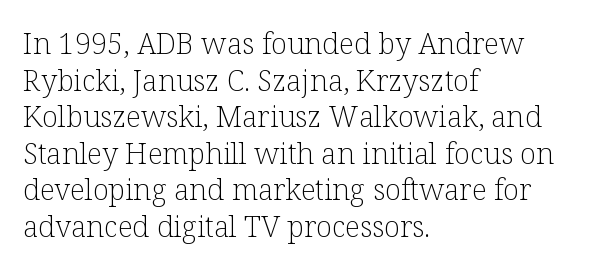
The image shows 29 px light serif type, upright; set left-aligned, normal line spacing (1.26x), normal letter spacing, not underlined; low stroke contrast and a medium x-height.
